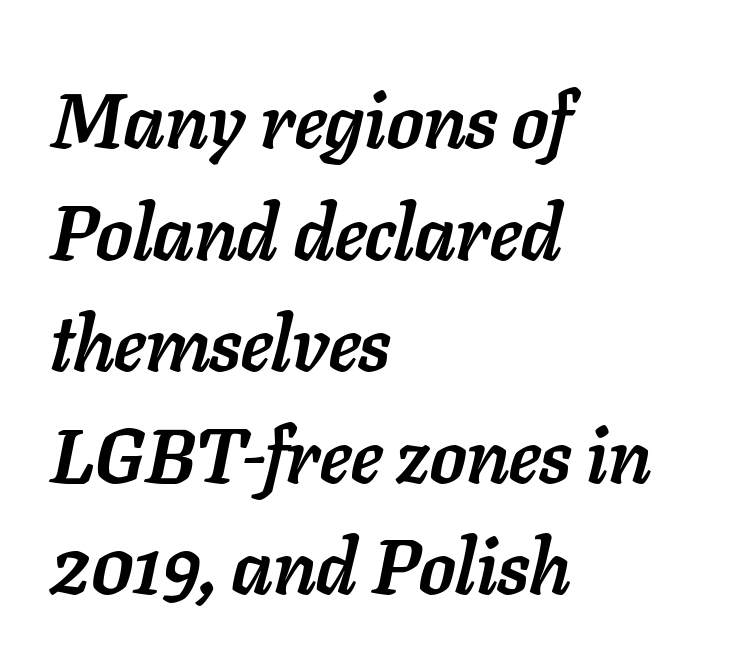
{"italic": "yes", "lean": "right", "slant_degrees": 11, "bold": "yes", "weight": "semibold", "width": "normal", "stroke_contrast": "low", "x_height": "medium", "monospaced": "no", "underline": "no", "align": "left", "line_spacing": "normal", "line_spacing_ratio": 1.43, "letter_spacing": "normal", "letter_spacing_em": 0.0, "glyph_px": 78}
